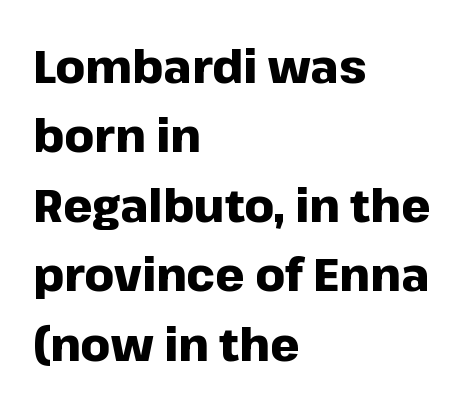
Q: Is the text bold? A: Yes.
Q: Is the text italic (slanted)? A: No, it is upright.
Q: Is the typeface a serif or a sans-serif typeface? A: Sans-serif.
Q: Is the text underlined? A: No.
Q: How is the paragraph aligned? A: Left-aligned.
Q: Is the spacing between letters normal or unusually wide? A: Normal.
Q: Is the spacing between lines tight, normal or loose? A: Normal.
Q: Width (condensed, normal, or wide)? A: Normal.
Q: Stroke contrast? A: Low.
Q: x-height? A: Medium.
Q: Monospaced? A: No.
